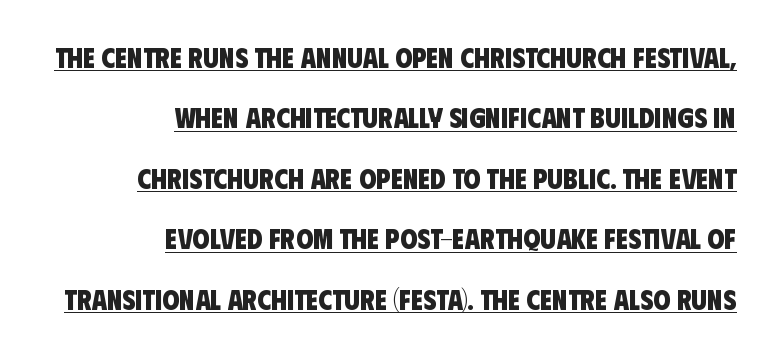
{"serif": "no", "bold": "yes", "weight": "heavy", "width": "condensed", "stroke_contrast": "low", "x_height": "large", "monospaced": "no", "underline": "yes", "align": "right", "line_spacing": "loose", "line_spacing_ratio": 2.16, "letter_spacing": "normal", "letter_spacing_em": 0.0, "glyph_px": 28}
